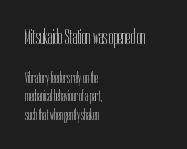
Q: Is the text bold? A: No.
Q: Is the text italic (slanted)? A: No, it is upright.
Q: Is the text underlined? A: No.
Q: How is the paragraph aligned? A: Left-aligned.
Q: Is the spacing between letters normal or unusually wide? A: Normal.
Q: Which block of text is set in a larger size, the first (top) or the second (bottom)? A: The first (top) one.
